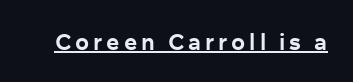
These characters rest on top of a visible drawn line. Caption: bold face, heavy strokes. No italicization has been applied; the sample stays upright.
